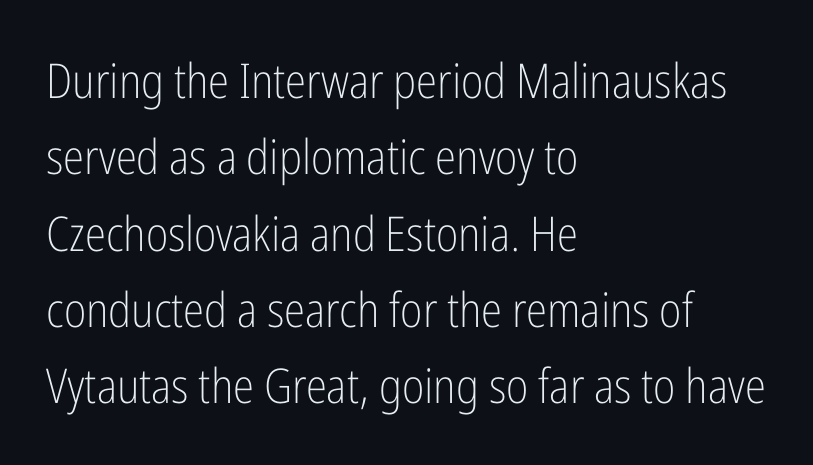
The image shows 48 px light, condensed sans-serif type, upright; set left-aligned, normal line spacing (1.59x), normal letter spacing, not underlined; low stroke contrast and a medium x-height.
